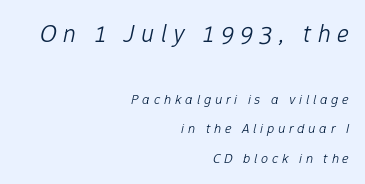
The image shows 25 px text type, italic (leaning right); set right-aligned, loose line spacing (2.11x), unusually wide letter spacing (+0.27 em), not underlined; the first (top) block is 1.79x larger.
